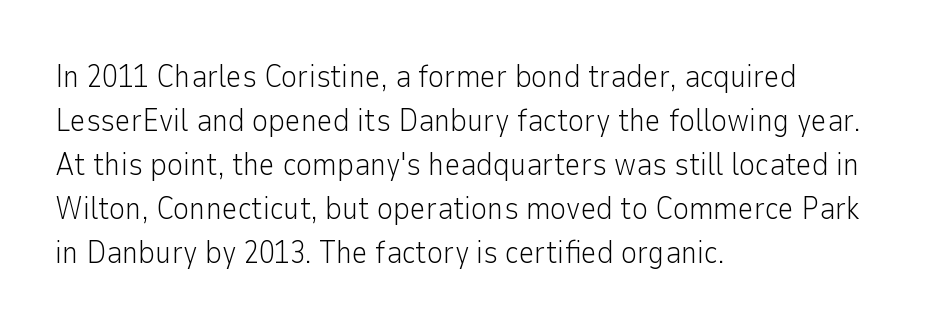
The image shows 31 px light sans-serif type, upright; set left-aligned, normal line spacing (1.42x), normal letter spacing, not underlined; low stroke contrast and a medium x-height.
